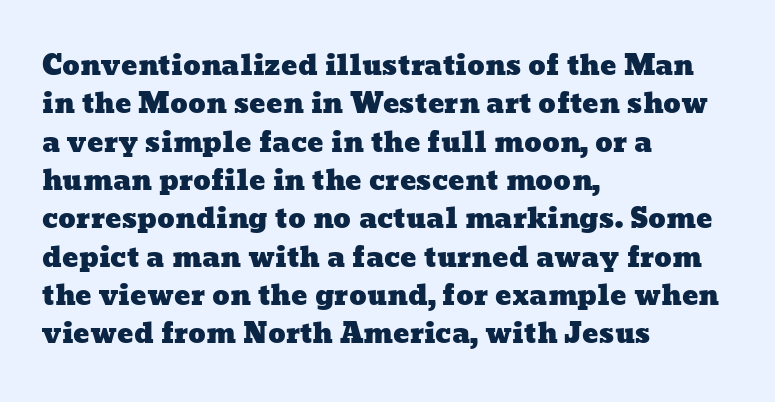
This sample keeps an unexceptional amount of space between lines. The lines in this sample share a left origin and differ only in where they stop. The letters sit at their default tracking, neither squeezed nor spread. Check the space under the baseline: it is left empty.
